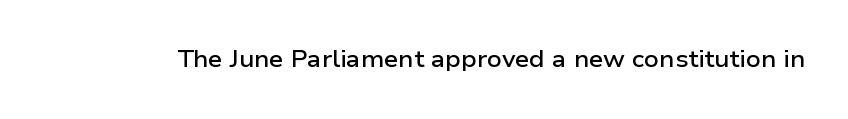
No extra tracking has been applied to these lines. The area under the type is left untouched. Weight: semibold (demi). If you drew a line through each stem, it would be perfectly vertical.
